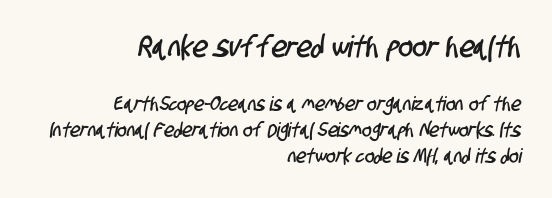
The image shows 30 px condensed sans-serif type; set right-aligned, normal line spacing (1.28x), normal letter spacing, not underlined; the first (top) block is 1.5x larger; low stroke contrast and a large x-height.
